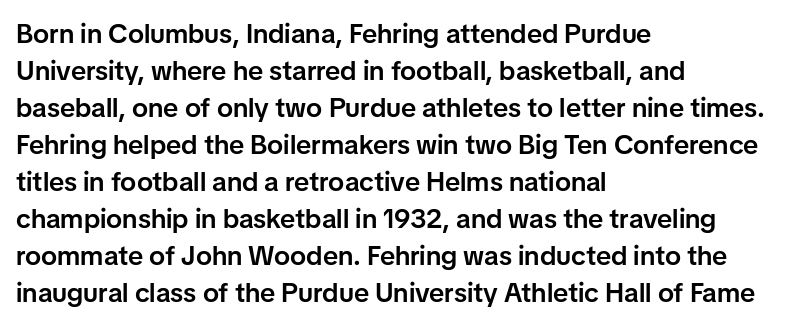
Q: Is the text bold? A: Semi-bold.
Q: Is the text italic (slanted)? A: No, it is upright.
Q: Is the text underlined? A: No.
Q: How is the paragraph aligned? A: Left-aligned.
Q: Is the spacing between letters normal or unusually wide? A: Normal.
Q: Is the spacing between lines tight, normal or loose? A: Normal.
